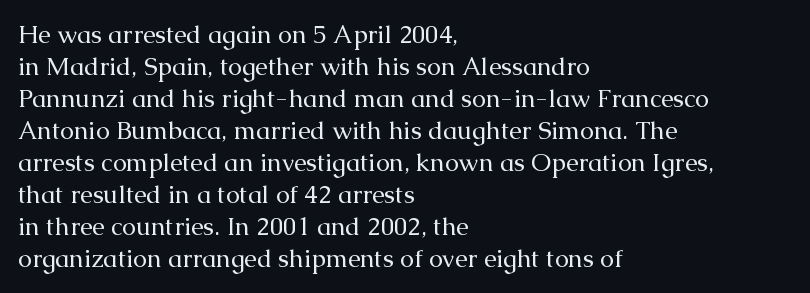
Glance below the letters and you will spot only blank space. The weight tops out at a normal text grade. Teacher's note: observe the even left margin — that is flush-left alignment. Interline gaps are of average width in this sample. In terms of posture, this sample is upright.
